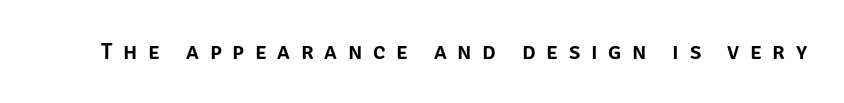
{"italic": "no", "underline": "no", "letter_spacing": "wide", "letter_spacing_em": 0.46, "glyph_px": 23}
